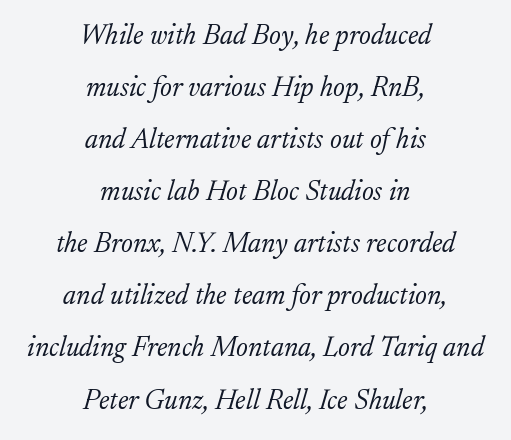
{"serif": "yes", "italic": "yes", "lean": "right", "slant_degrees": 17, "bold": "no", "weight": "light", "width": "normal", "stroke_contrast": "low", "x_height": "small", "monospaced": "no", "underline": "no", "align": "center", "line_spacing_ratio": 1.86, "letter_spacing": "normal", "letter_spacing_em": 0.0, "glyph_px": 28}
